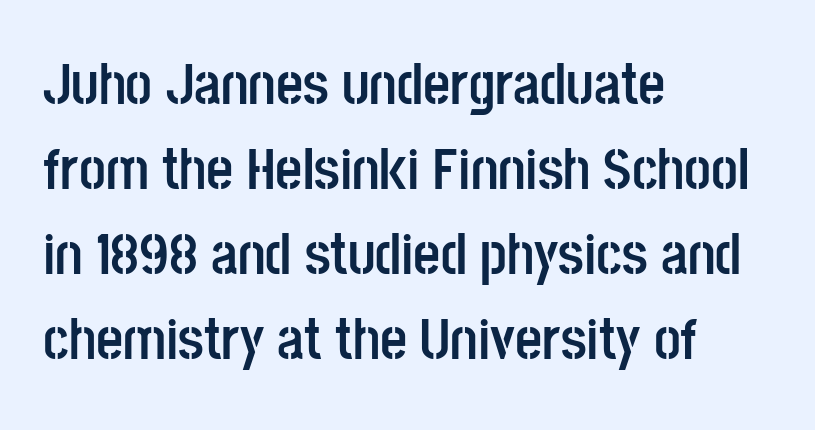
The image shows 59 px semibold, condensed sans-serif type, upright; set left-aligned, normal line spacing (1.44x), normal letter spacing, not underlined; low stroke contrast and a large x-height.
